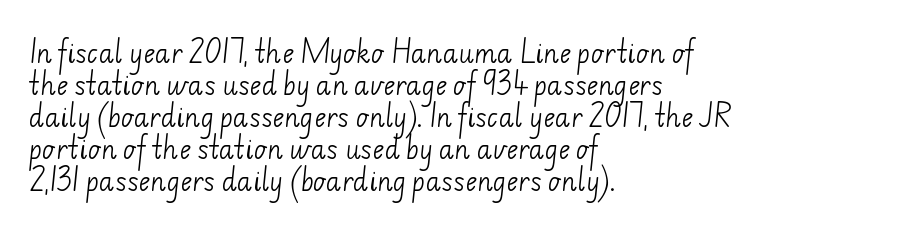
{"bold": "no", "underline": "no", "align": "left", "line_spacing": "normal", "line_spacing_ratio": 1.28, "letter_spacing": "normal", "letter_spacing_em": 0.0, "glyph_px": 25}
